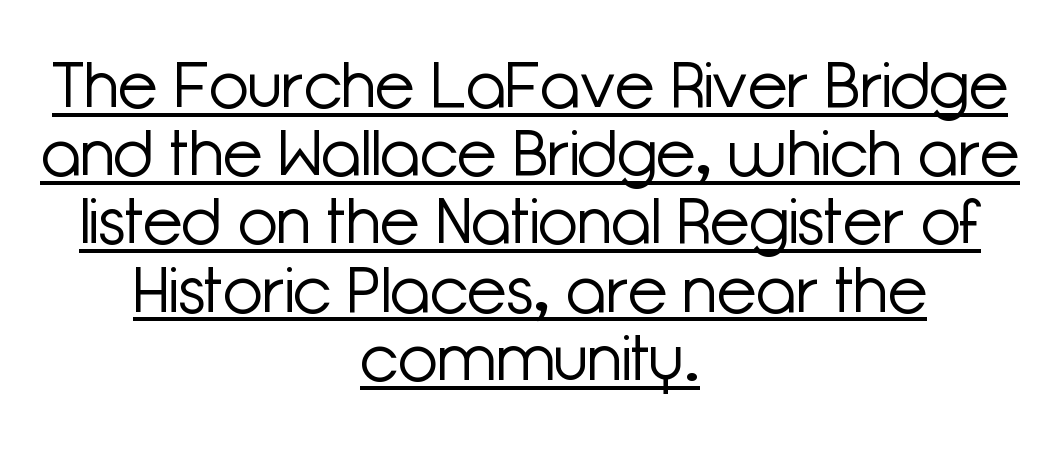
{"serif": "no", "italic": "no", "bold": "no", "weight": "light", "width": "normal", "stroke_contrast": "low", "x_height": "medium", "monospaced": "no", "underline": "yes", "align": "center", "line_spacing": "tight", "line_spacing_ratio": 1.05, "letter_spacing": "normal", "letter_spacing_em": 0.0, "glyph_px": 65}
